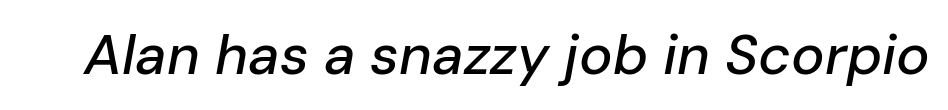
Q: Is the text italic (slanted)? A: Yes, it leans right by about 10 degrees.
Q: Is the text underlined? A: No.
Q: Is the spacing between letters normal or unusually wide? A: Normal.
Q: Width (condensed, normal, or wide)? A: Normal.
Q: Stroke contrast? A: Low.
Q: x-height? A: Medium.
Q: Monospaced? A: No.
